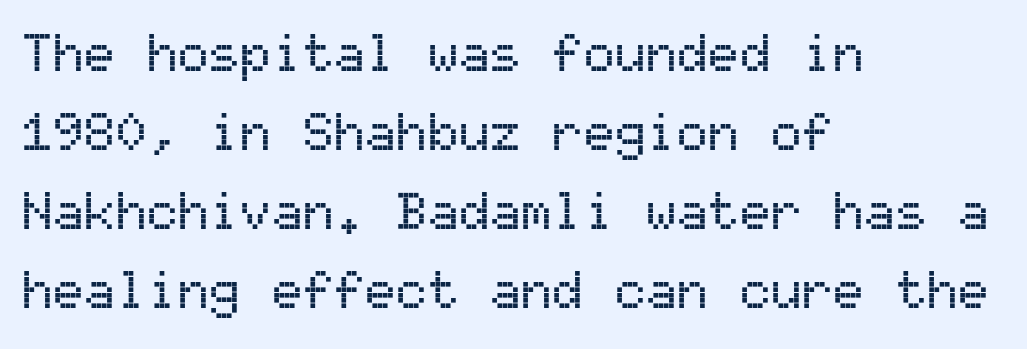
Words appear dense and cohesive because spacing is normal. Decoration check: the copy has no underline. Every row of glyphs begins at an identical x-position on the left. Do the characters align in a grid? Yes, the font is monospaced. To sum up the face: it is a sans, with no serifs.
